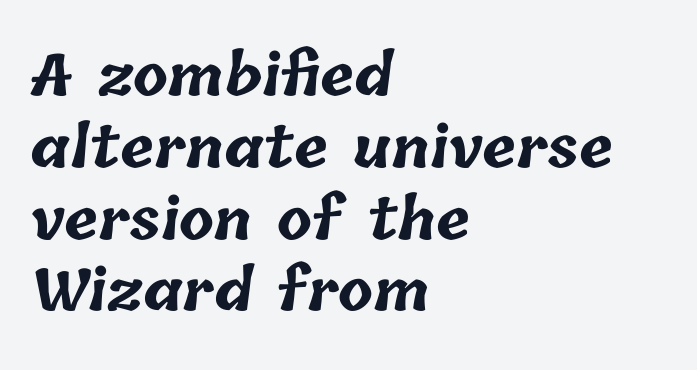
{"bold": "yes", "weight": "bold", "width": "normal", "stroke_contrast": "low", "x_height": "medium", "monospaced": "no", "underline": "no", "align": "left", "line_spacing": "normal", "line_spacing_ratio": 1.26, "letter_spacing": "normal", "letter_spacing_em": 0.0, "glyph_px": 57}
